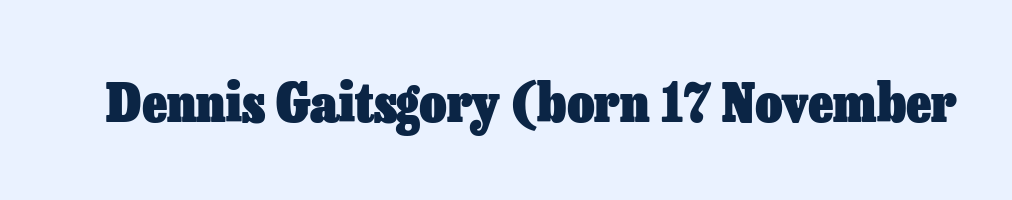
Heavy, bold letterforms. This rendering features lettering with no underline. Look at the tracking — it's just the regular setting, nothing added. These lines are rendered in a variable-pitch font.
